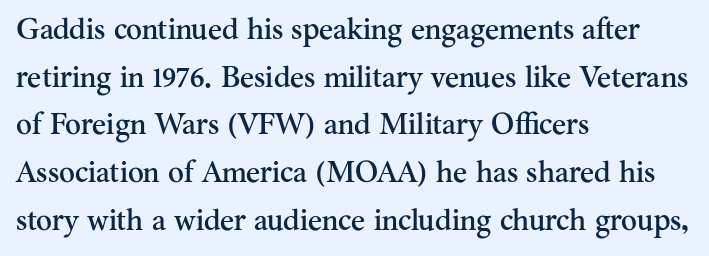
This sample uses a serif face. The typography opts for an upright posture over an oblique one. Does the leading feel generous? No, just average. A typesetter would call this proportional, since set widths differ per character. The passage shown is not underscored anywhere. Look at the tracking — it's just the regular setting, nothing added.
